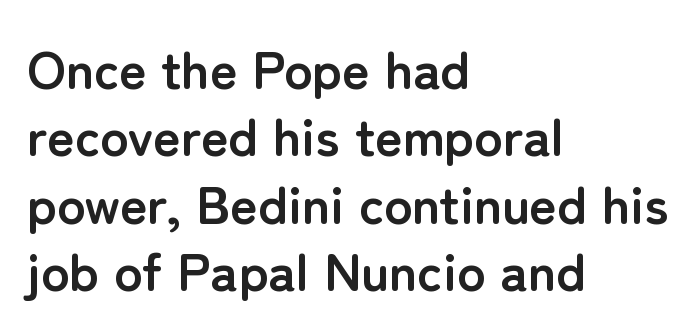
The image shows 53 px semibold sans-serif type, upright; set left-aligned, normal line spacing (1.27x), normal letter spacing, not underlined; low stroke contrast and a medium x-height.
